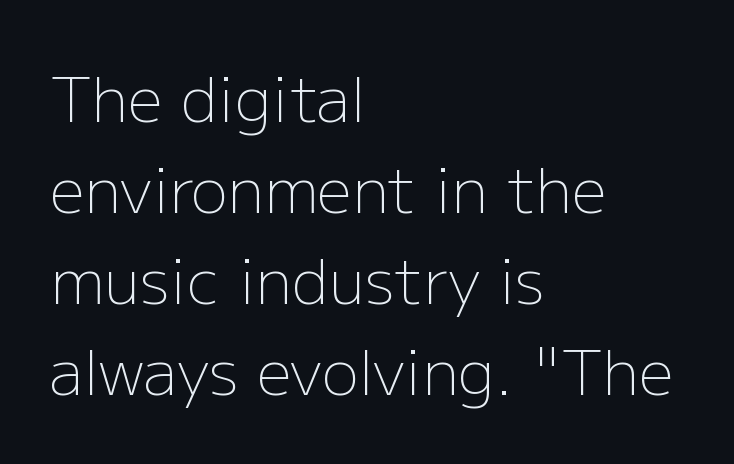
Nope, no serifs anywhere on these letters. Here the designer chose a conventional face with non-uniform glyph widths. Any mark beneath the type? The region is blank. Typeset ragged right — the left edge is the straight one.
